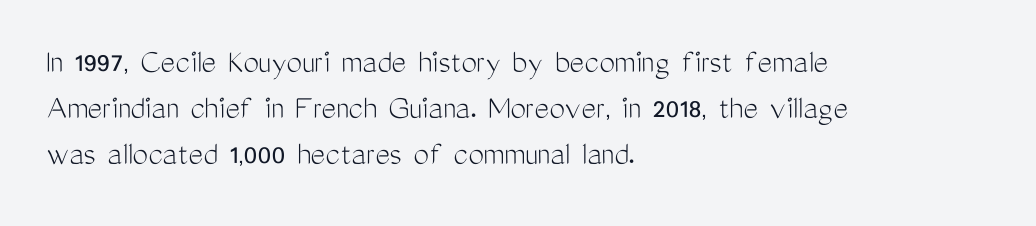
The weight tops out at a normal text grade. The type family on display is of the sans-serif kind. Anything drawn beneath the words? Only blank space. You could call the tracking neutral — neither tight nor loose. Reading down the column, the eye jumps a familiar distance to each next line.
